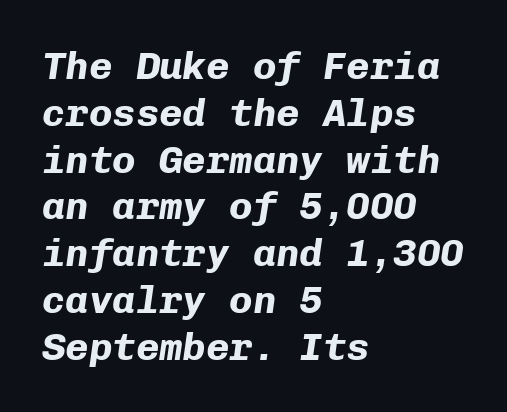
{"italic": "yes", "lean": "right", "slant_degrees": 8, "bold": "yes", "weight": "bold", "width": "normal", "stroke_contrast": "low", "x_height": "medium", "monospaced": "yes", "underline": "no", "align": "left", "line_spacing_ratio": 1.2, "letter_spacing": "normal", "letter_spacing_em": 0.0, "glyph_px": 39}
